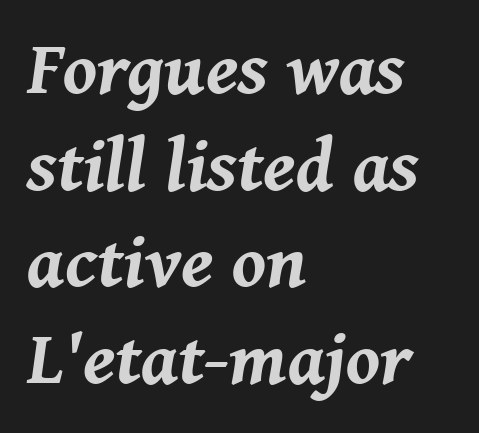
No extra tracking has been applied to these lines. One-word summary of the alignment: left. Observe the lean: these are italic letterforms. You could not count columns in this text — the font is proportionally spaced. Any mark beneath the type? The region is blank. Heavy-handed strokes throughout: this text is bold.
